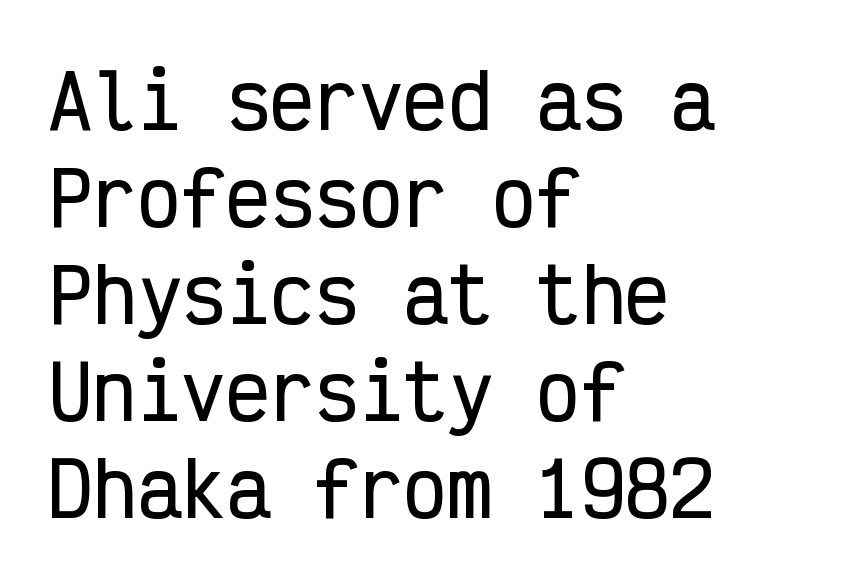
{"serif": "no", "italic": "no", "width": "condensed", "stroke_contrast": "low", "x_height": "medium", "monospaced": "yes", "underline": "no", "align": "left", "line_spacing": "normal", "line_spacing_ratio": 1.31, "letter_spacing": "normal", "letter_spacing_em": 0.0, "glyph_px": 74}
